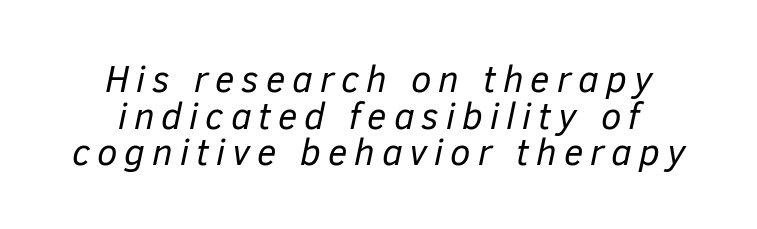
{"italic": "yes", "lean": "right", "slant_degrees": 12, "bold": "no", "weight": "regular", "width": "normal", "stroke_contrast": "low", "x_height": "medium", "monospaced": "no", "underline": "no", "align": "center", "line_spacing": "tight", "line_spacing_ratio": 0.99, "glyph_px": 37}
